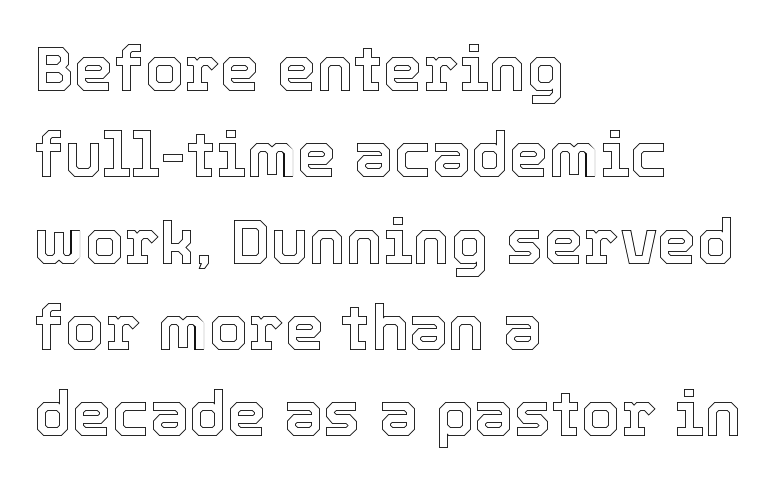
The image shows 63 px text type, upright; set left-aligned, normal line spacing (1.37x), normal letter spacing, not underlined; a medium x-height.
